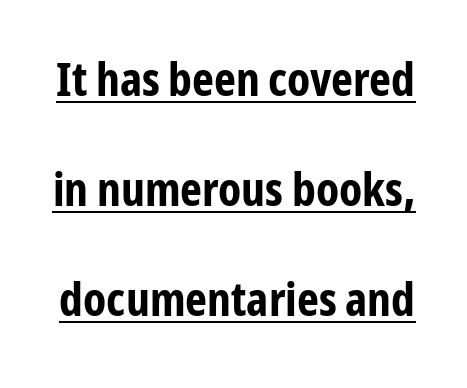
Q: Is the text bold? A: Yes.
Q: Is the text italic (slanted)? A: No, it is upright.
Q: Is the typeface a serif or a sans-serif typeface? A: Sans-serif.
Q: Is the text underlined? A: Yes.
Q: Is the spacing between letters normal or unusually wide? A: Normal.
Q: Is the spacing between lines tight, normal or loose? A: Loose.
Q: Width (condensed, normal, or wide)? A: Condensed.
Q: Stroke contrast? A: Low.
Q: x-height? A: Medium.
Q: Monospaced? A: No.
